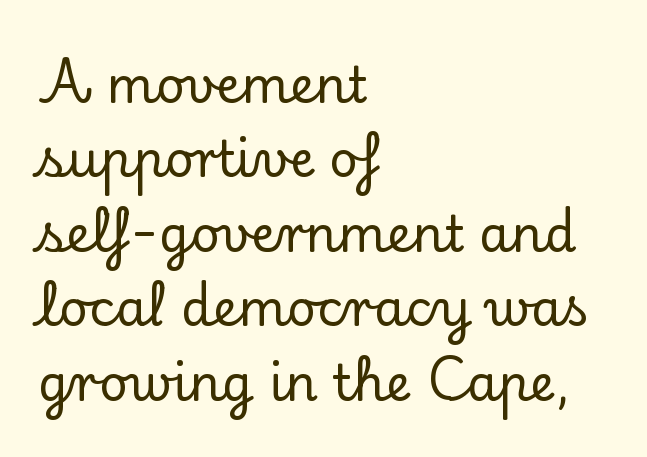
Q: Is the text italic (slanted)? A: No, it is upright.
Q: Is the typeface a serif or a sans-serif typeface? A: Serif.
Q: Is the text underlined? A: No.
Q: How is the paragraph aligned? A: Left-aligned.
Q: Is the spacing between letters normal or unusually wide? A: Normal.
Q: Is the spacing between lines tight, normal or loose? A: Normal.
Q: Width (condensed, normal, or wide)? A: Normal.
Q: Stroke contrast? A: Low.
Q: x-height? A: Small.
Q: Monospaced? A: No.
